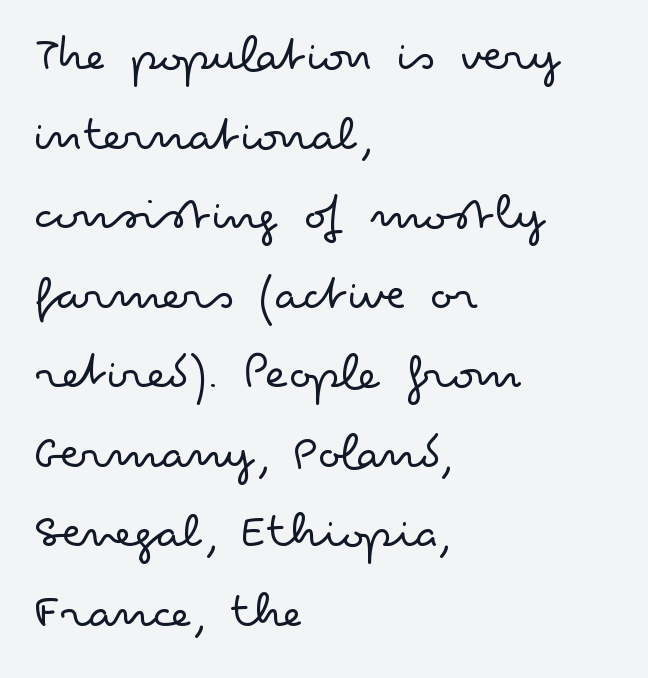
Compared with a centered layout, this one pins lines to the left instead. The rendering uses natural spacing where letterforms have individual widths. The vertical gap from one line to the next is medium. Only glyphs here, with clear space below each row.
